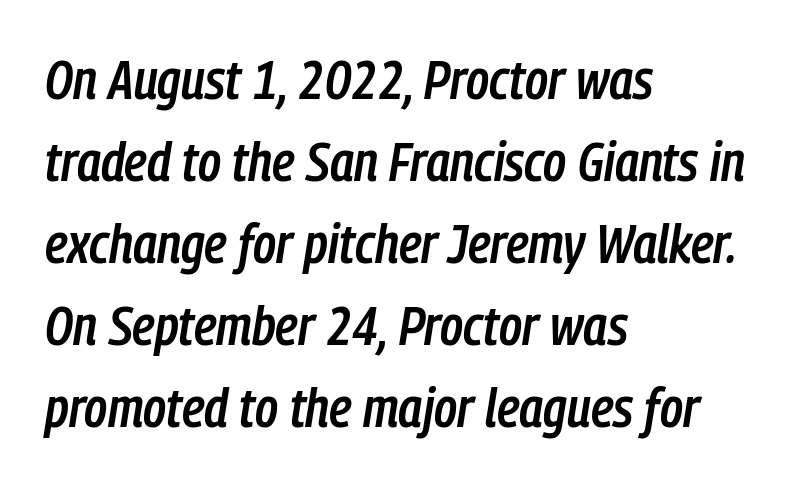
Q: Is the text bold? A: Semi-bold.
Q: Is the text italic (slanted)? A: Yes, it leans right by about 9 degrees.
Q: Is the text underlined? A: No.
Q: How is the paragraph aligned? A: Left-aligned.
Q: Is the spacing between letters normal or unusually wide? A: Normal.
Q: Is the spacing between lines tight, normal or loose? A: Normal.
Q: Width (condensed, normal, or wide)? A: Condensed.
Q: Stroke contrast? A: Low.
Q: x-height? A: Medium.
Q: Monospaced? A: No.
